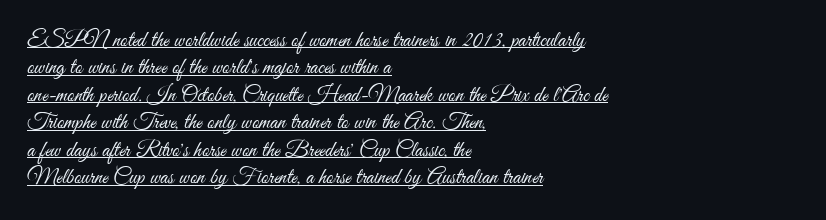
{"bold": "no", "underline": "yes", "align": "left", "line_spacing": "normal", "line_spacing_ratio": 1.25, "letter_spacing": "normal", "letter_spacing_em": 0.0, "glyph_px": 22}
